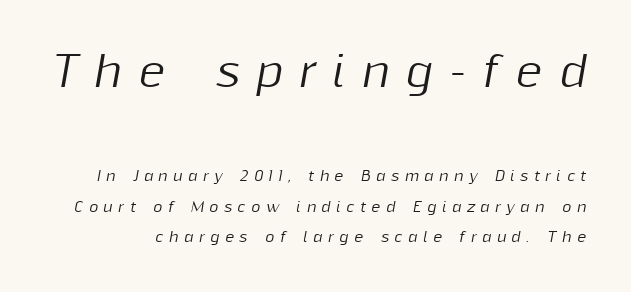
Each letter keeps its own natural width here, so spacing adapts to shape. Honestly, there is no underline to notice here at all. Is there much room between lines? Yes — plenty of vertical air separates them. Does extra space separate the letters? Yes, quite a lot of it.
